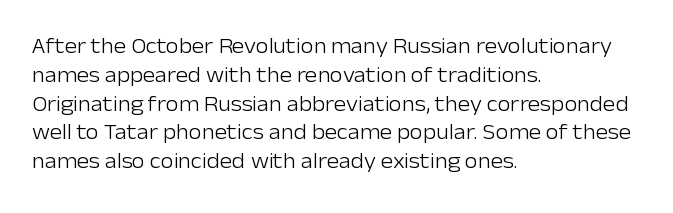
{"italic": "no", "bold": "no", "underline": "no", "align": "left", "line_spacing": "normal", "line_spacing_ratio": 1.37, "letter_spacing": "normal", "letter_spacing_em": 0.0, "glyph_px": 21}
